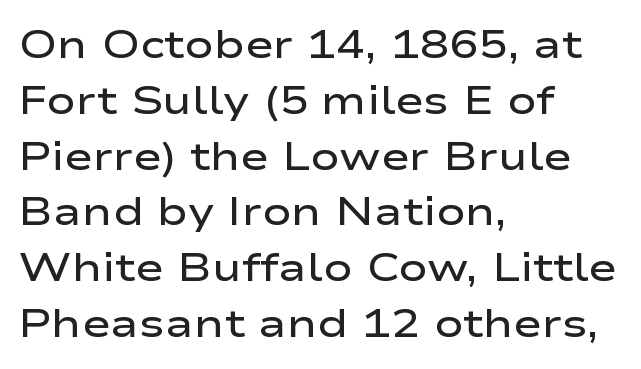
The image shows 39 px semibold, wide sans-serif type, upright; set left-aligned, normal line spacing (1.43x), normal letter spacing, not underlined; low stroke contrast and a medium x-height.
